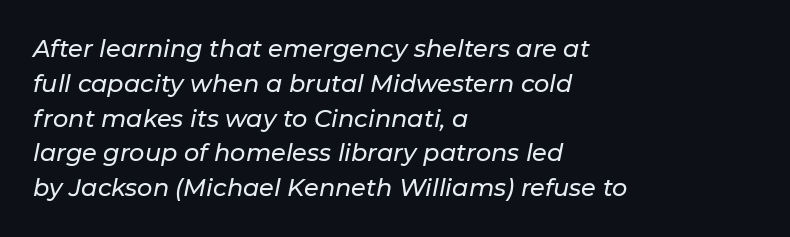
Q: Is the text italic (slanted)? A: Yes, it leans right by about 11 degrees.
Q: Is the text underlined? A: No.
Q: How is the paragraph aligned? A: Left-aligned.
Q: Is the spacing between letters normal or unusually wide? A: Normal.
Q: Is the spacing between lines tight, normal or loose? A: Normal.
